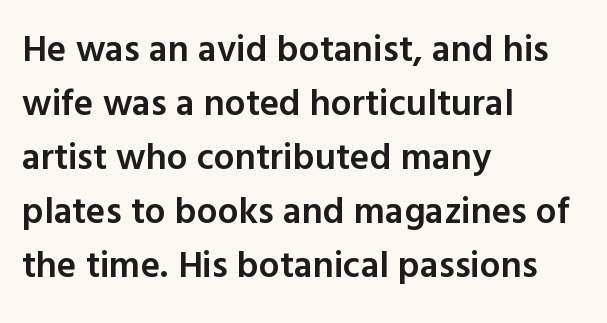
{"serif": "no", "italic": "no", "bold": "semi", "weight": "semibold", "width": "normal", "x_height": "medium", "monospaced": "no", "underline": "no", "align": "left", "line_spacing": "normal", "line_spacing_ratio": 1.46, "letter_spacing": "normal", "letter_spacing_em": 0.0, "glyph_px": 37}
